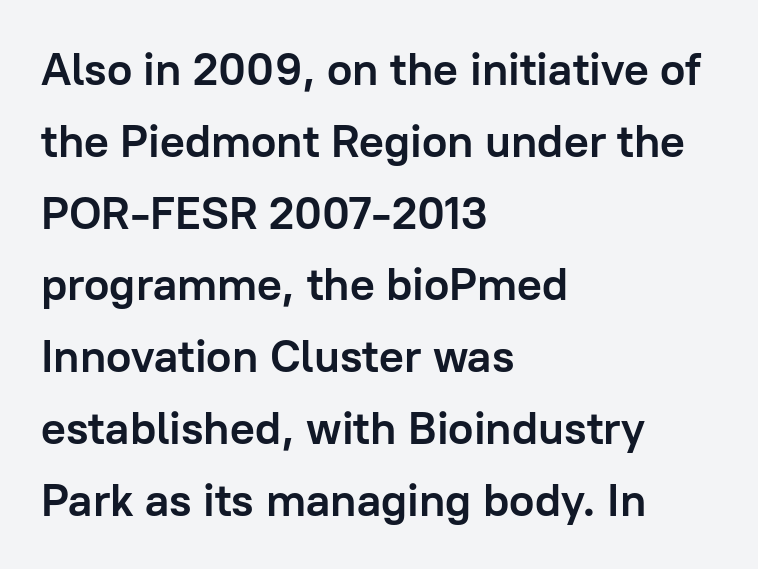
Q: Is the text bold? A: Yes.
Q: Is the text italic (slanted)? A: No, it is upright.
Q: Is the typeface a serif or a sans-serif typeface? A: Sans-serif.
Q: Is the text underlined? A: No.
Q: How is the paragraph aligned? A: Left-aligned.
Q: Is the spacing between letters normal or unusually wide? A: Normal.
Q: Is the spacing between lines tight, normal or loose? A: Normal.
Q: Width (condensed, normal, or wide)? A: Normal.
Q: Stroke contrast? A: Low.
Q: x-height? A: Medium.
Q: Monospaced? A: No.
